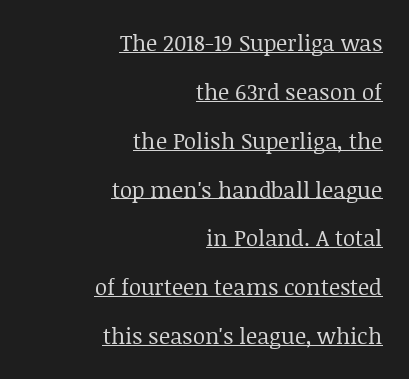
The image shows 22 px text type, upright; set right-aligned, loose line spacing (2.22x), normal letter spacing, underlined.
